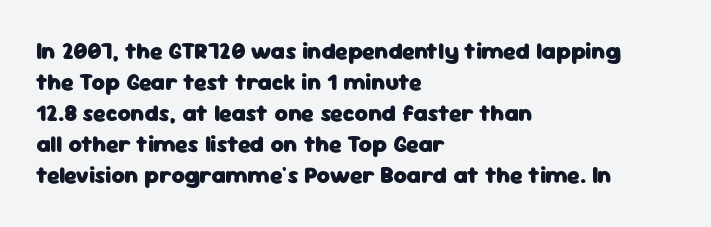
The image shows 23 px bold type, upright; set left-aligned, normal line spacing (1.35x), normal letter spacing, not underlined.
